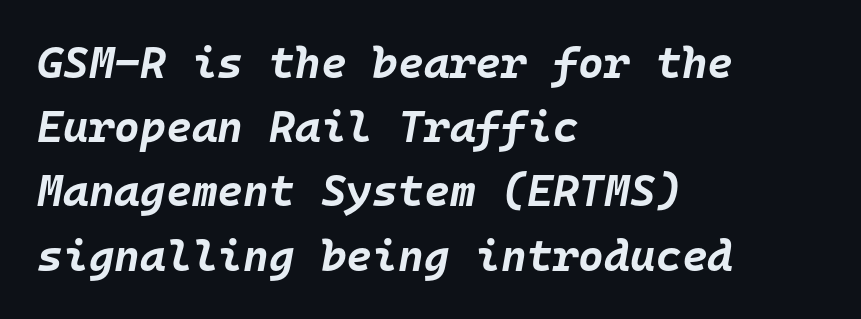
The passage shown is typed in a monospace face where columns stay perfectly aligned. The lines in this sample share a left origin and differ only in where they stop. Inter-character spacing is left at the font's built-in metrics. Type without underlining. The vertical gap from one line to the next is medium. Italic: yes, the glyphs are oblique.
